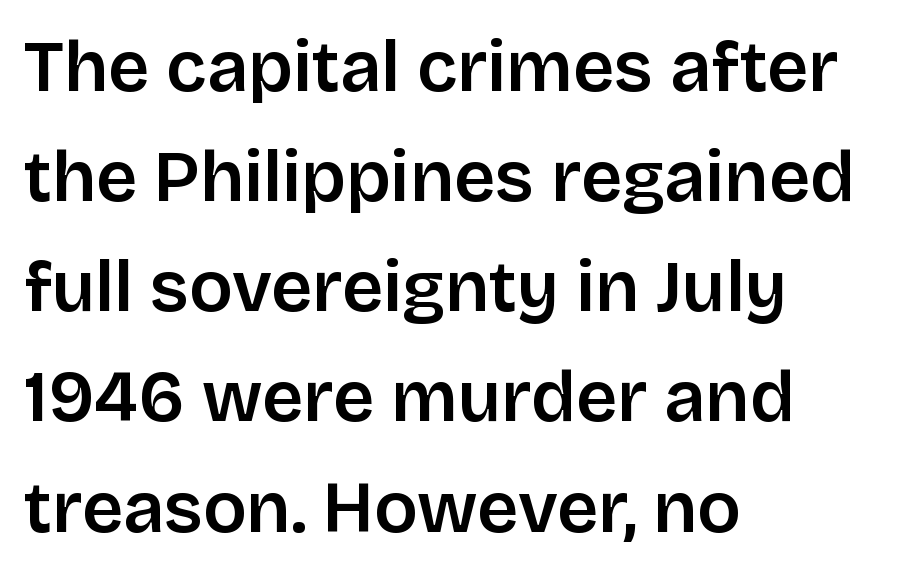
The image shows 72 px sans-serif type, upright; set left-aligned, normal line spacing (1.53x), normal letter spacing, not underlined; low stroke contrast and a large x-height.
